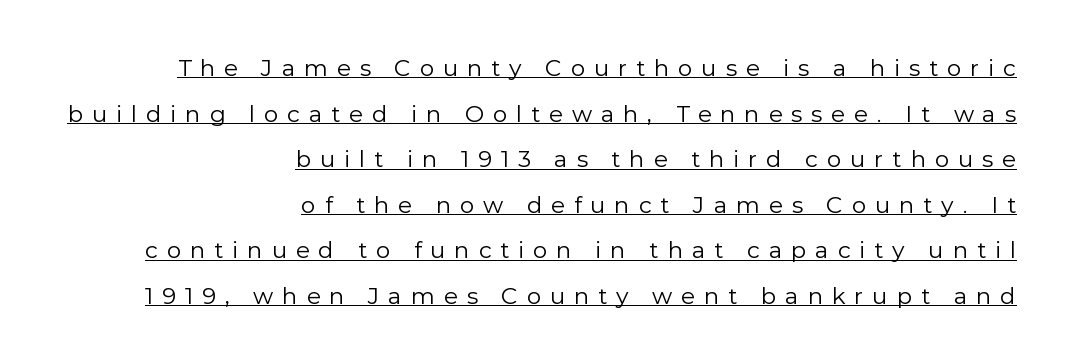
The rendering anchors every line to the right-hand side. The horizontal fit of the characters is loose and conspicuously gappy. Leading: increased. The letters stand upright; this is a roman face. This is underlined copy, the kind a proofreader might mark for attention. The cut favours lightness, reaching ordinary text weight at its darkest.
